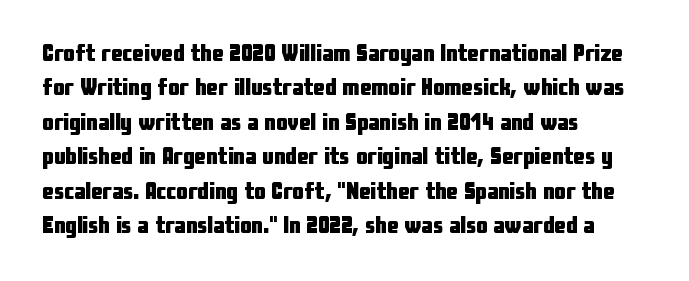
The image shows 23 px bold type, upright; set left-aligned, normal line spacing (1.5x), normal letter spacing, not underlined.
